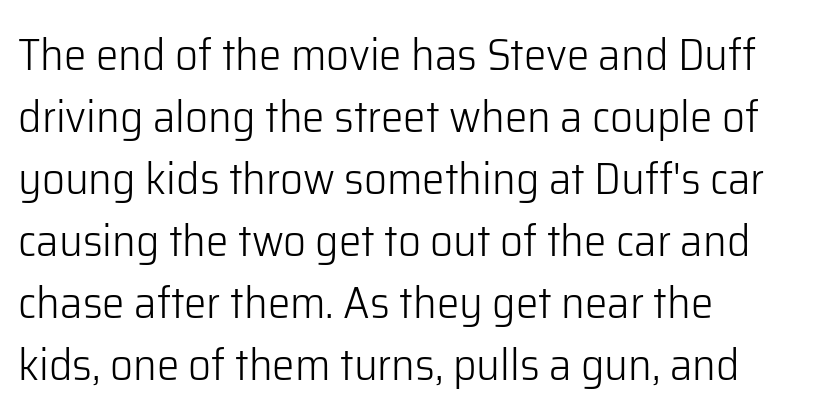
The image shows 45 px light sans-serif type, upright; set left-aligned, normal line spacing (1.38x), normal letter spacing, not underlined; low stroke contrast and a medium x-height.
